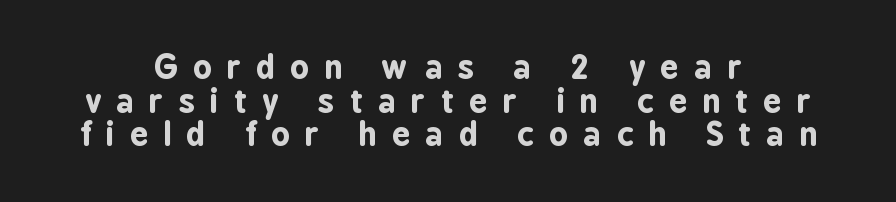
The image shows 32 px bold, condensed sans-serif type, upright; set centered, tight line spacing (1.05x), unusually wide letter spacing (+0.48 em), not underlined; low stroke contrast and a medium x-height.
